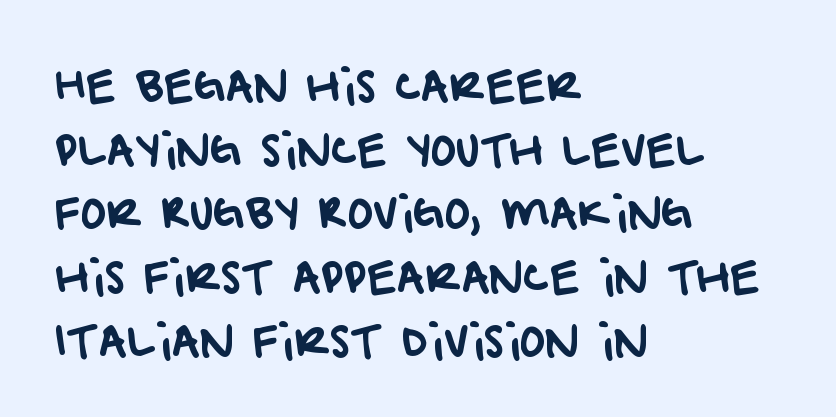
{"serif": "no", "width": "normal", "stroke_contrast": "low", "x_height": "large", "monospaced": "no", "underline": "no", "align": "left", "line_spacing": "normal", "line_spacing_ratio": 1.48, "letter_spacing": "normal", "letter_spacing_em": 0.0, "glyph_px": 43}
